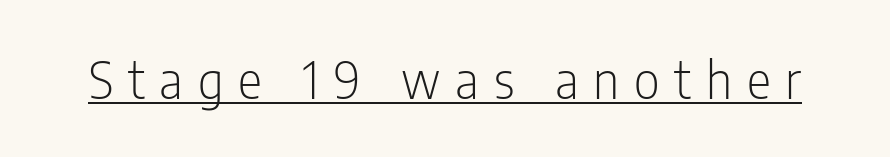
Q: Is the text bold? A: No.
Q: Is the text italic (slanted)? A: No, it is upright.
Q: Is the typeface a serif or a sans-serif typeface? A: Sans-serif.
Q: Is the text underlined? A: Yes.
Q: Is the spacing between letters normal or unusually wide? A: Unusually wide.
Q: Width (condensed, normal, or wide)? A: Condensed.
Q: Stroke contrast? A: Low.
Q: x-height? A: Medium.
Q: Monospaced? A: No.
